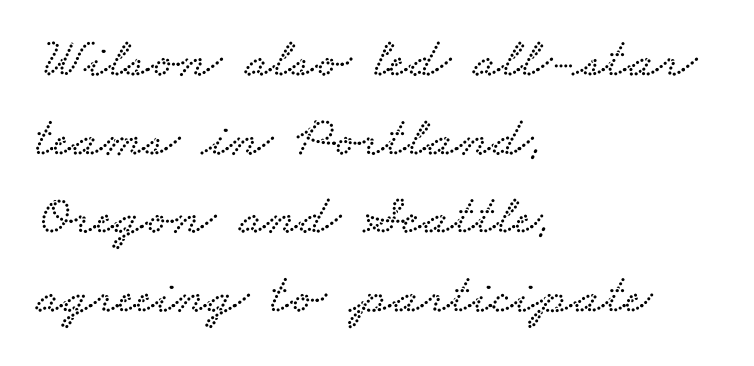
Q: Is the typeface a serif or a sans-serif typeface? A: Serif.
Q: Is the text underlined? A: No.
Q: How is the paragraph aligned? A: Left-aligned.
Q: Is the spacing between letters normal or unusually wide? A: Normal.
Q: Is the spacing between lines tight, normal or loose? A: Normal.
Q: Width (condensed, normal, or wide)? A: Wide.
Q: Stroke contrast? A: Low.
Q: x-height? A: Small.
Q: Monospaced? A: No.
